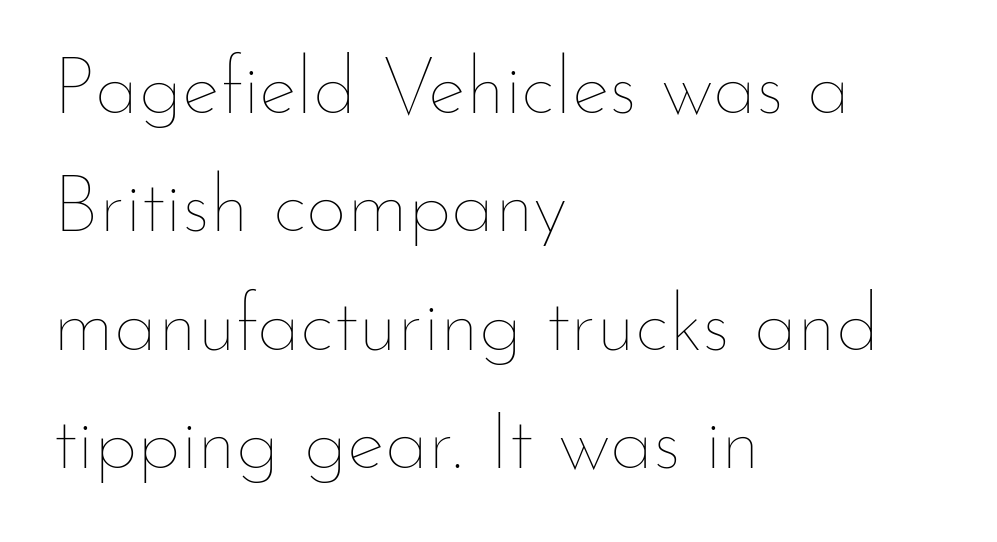
{"italic": "no", "bold": "no", "weight": "thin", "width": "normal", "stroke_contrast": "low", "x_height": "small", "monospaced": "no", "underline": "no", "align": "left", "line_spacing": "normal", "line_spacing_ratio": 1.48, "letter_spacing": "normal", "letter_spacing_em": 0.0, "glyph_px": 80}
